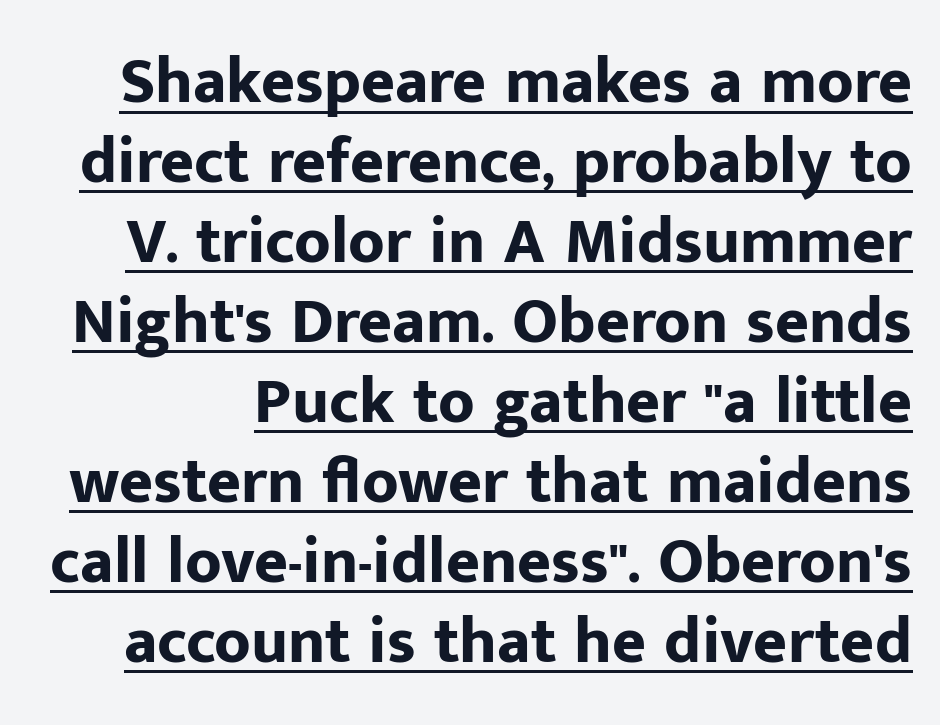
Quick note: not italic, upright. Characters follow at the spacing the type designer built in. The letters advance in unequal steps, a hallmark of proportional type. Quick note: underline on.
